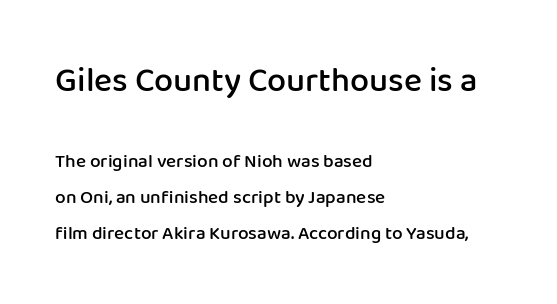
Q: Is the text bold? A: Semi-bold.
Q: Is the text italic (slanted)? A: No, it is upright.
Q: Is the typeface a serif or a sans-serif typeface? A: Sans-serif.
Q: Is the text underlined? A: No.
Q: How is the paragraph aligned? A: Left-aligned.
Q: Is the spacing between letters normal or unusually wide? A: Normal.
Q: Is the spacing between lines tight, normal or loose? A: Loose.
Q: Which block of text is set in a larger size, the first (top) or the second (bottom)? A: The first (top) one.
Q: Width (condensed, normal, or wide)? A: Normal.
Q: Stroke contrast? A: Low.
Q: x-height? A: Medium.
Q: Monospaced? A: No.
